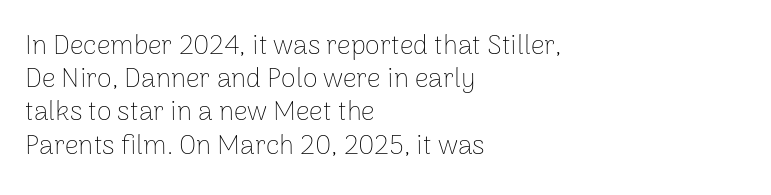
The zone under the glyphs is completely vacant. The passage is arranged the way most books set body copy — flush left. The type sits square on the baseline with zero lean. Weight: in the light-to-regular range. In terms of letterspacing, this is plain default setting.
